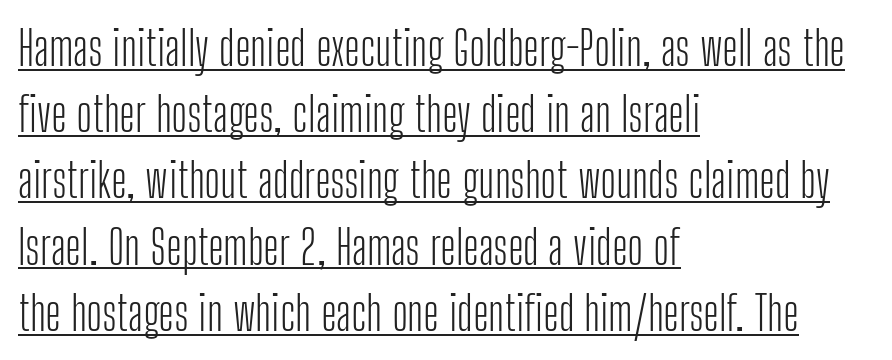
In terms of posture, this sample is upright. Students, observe the line beneath the letters — that is underlining. Regarding leading, the lines here are spaced in the standard way. Left-aligned paragraph, ragged on the right.
